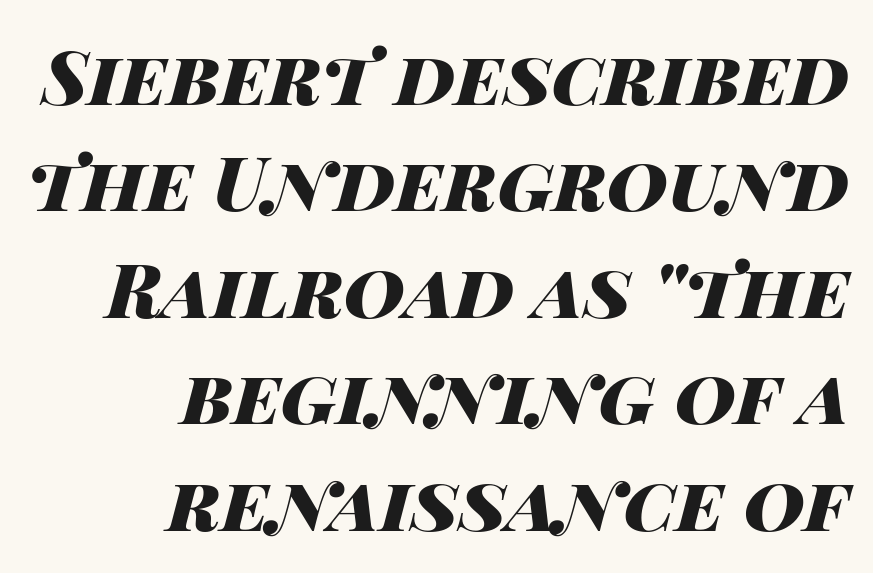
Vertical spacing — default. Standard letterfit; no display-style spreading of the glyphs. Rule under the text: the space is simply empty. Every letter is thick-stroked: bold, no question. The ragged edge is on the left, which tells us the setting is flush right. The passage shown leans; its letterforms are oblique.
